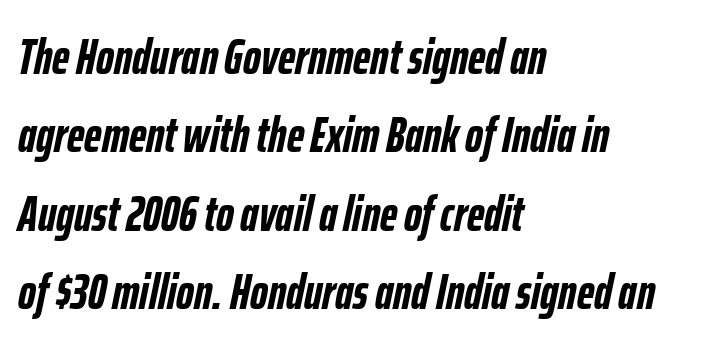
{"italic": "yes", "lean": "right", "slant_degrees": 12, "bold": "yes", "weight": "semibold", "width": "condensed", "stroke_contrast": "low", "x_height": "medium", "monospaced": "no", "underline": "no", "align": "left", "line_spacing": "normal", "line_spacing_ratio": 1.6, "letter_spacing": "normal", "letter_spacing_em": 0.0, "glyph_px": 49}
